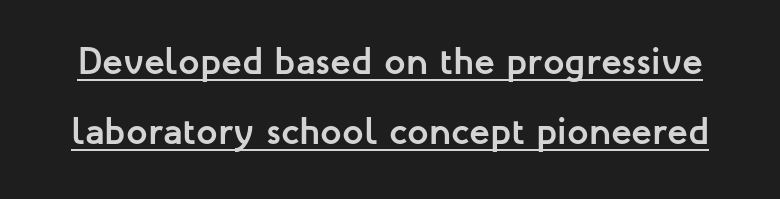
Q: Is the text bold? A: Yes.
Q: Is the text italic (slanted)? A: No, it is upright.
Q: Is the typeface a serif or a sans-serif typeface? A: Sans-serif.
Q: Is the text underlined? A: Yes.
Q: Is the spacing between letters normal or unusually wide? A: Normal.
Q: Width (condensed, normal, or wide)? A: Normal.
Q: Stroke contrast? A: Low.
Q: x-height? A: Medium.
Q: Monospaced? A: No.
